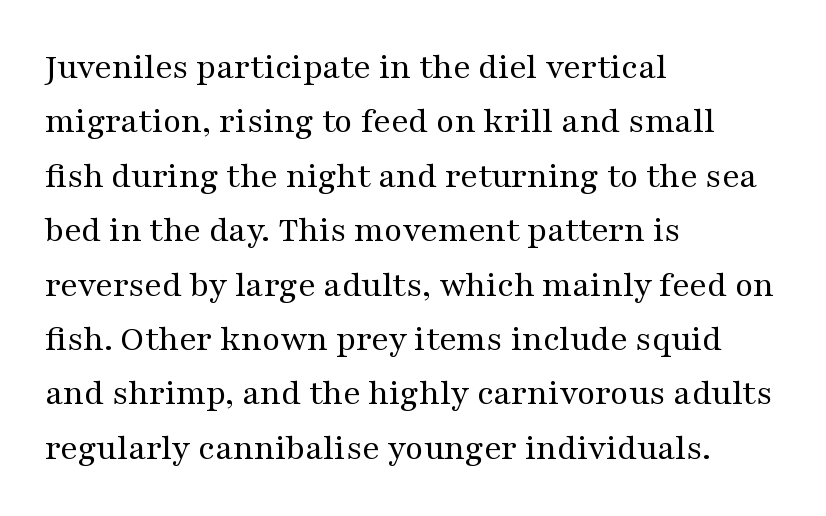
Q: Is the text bold? A: No.
Q: Is the text italic (slanted)? A: No, it is upright.
Q: Is the typeface a serif or a sans-serif typeface? A: Serif.
Q: Is the text underlined? A: No.
Q: How is the paragraph aligned? A: Left-aligned.
Q: Is the spacing between letters normal or unusually wide? A: Normal.
Q: Is the spacing between lines tight, normal or loose? A: Normal.
Q: Width (condensed, normal, or wide)? A: Wide.
Q: Stroke contrast? A: Medium.
Q: x-height? A: Medium.
Q: Monospaced? A: No.
